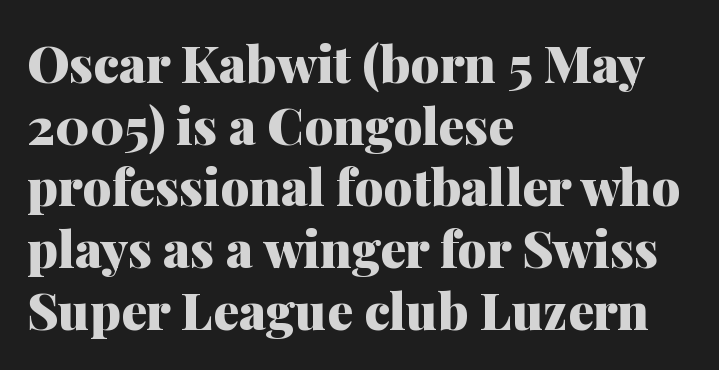
The image shows 51 px heavy serif type, upright; set left-aligned, line spacing 1.21x, normal letter spacing, not underlined; medium stroke contrast and a medium x-height.
